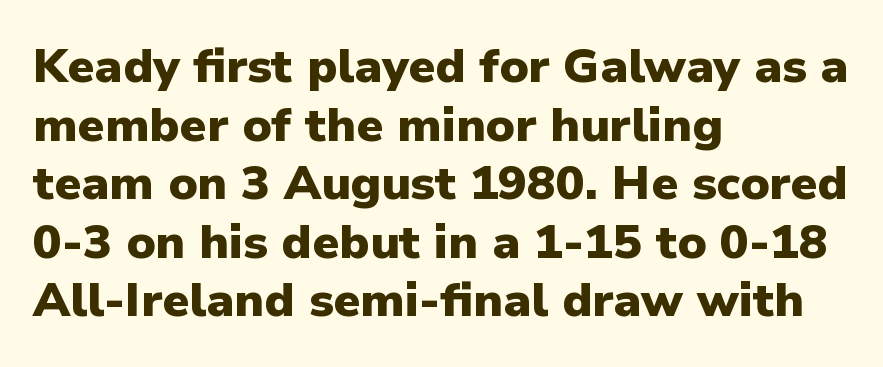
Q: Is the text bold? A: Yes.
Q: Is the text italic (slanted)? A: No, it is upright.
Q: Is the typeface a serif or a sans-serif typeface? A: Sans-serif.
Q: Is the text underlined? A: No.
Q: How is the paragraph aligned? A: Left-aligned.
Q: Is the spacing between letters normal or unusually wide? A: Normal.
Q: Width (condensed, normal, or wide)? A: Normal.
Q: Stroke contrast? A: Low.
Q: x-height? A: Medium.
Q: Monospaced? A: No.
